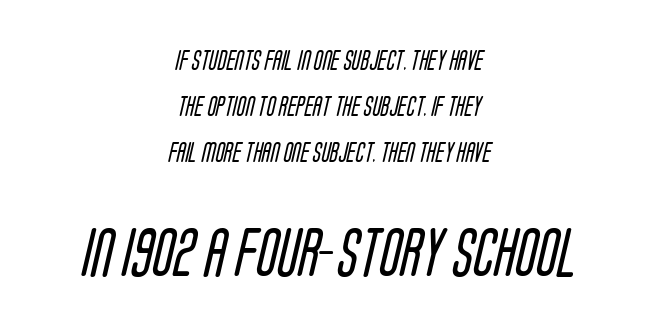
{"serif": "no", "bold": "no", "weight": "regular", "width": "condensed", "stroke_contrast": "low", "x_height": "large", "monospaced": "no", "underline": "no", "align": "center", "line_spacing": "loose", "line_spacing_ratio": 2.29, "letter_spacing": "normal", "letter_spacing_em": 0.0, "larger_block": "second", "size_ratio": 2.45, "glyph_px": 49}
